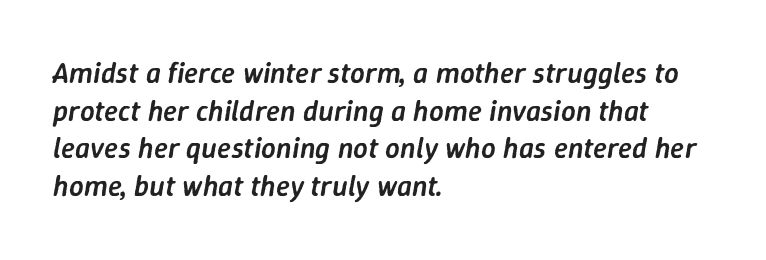
Spacing verdict: proportional, widths tailored to each character. Visually the block forms a straight wall on the left and a jagged coastline on the right. The horizontal fit of the characters is conventional and even. Words float on clear page, feet unadorned.
